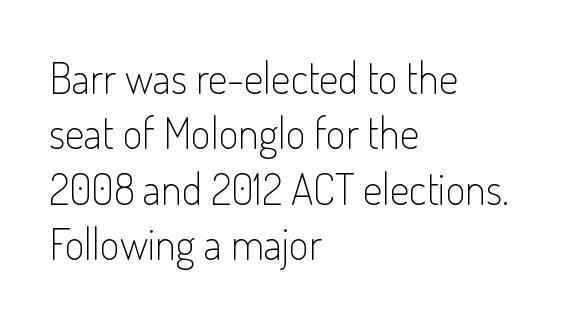
The image shows 43 px light, condensed sans-serif type, upright; set left-aligned, normal line spacing (1.29x), normal letter spacing, not underlined; low stroke contrast and a small x-height.
